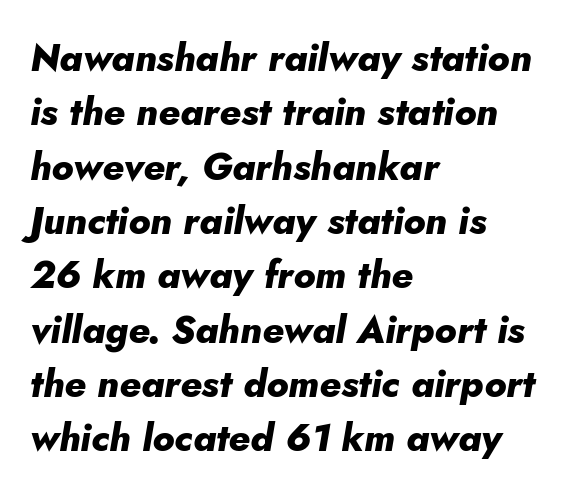
The image shows 38 px heavy type, italic (leaning right); set left-aligned, normal line spacing (1.43x), normal letter spacing, not underlined; low stroke contrast and a small x-height.
